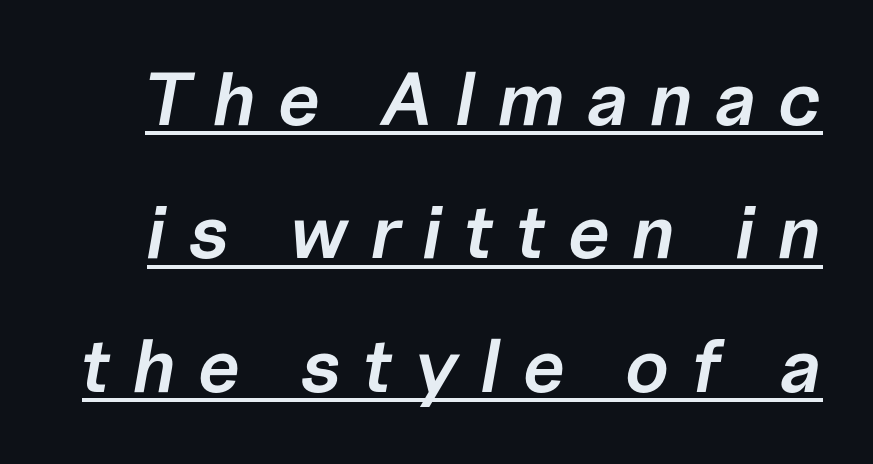
Is this a fixed-width face? No — the glyphs have proportional, varying widths. What stands out about the letter spacing? Its width — letters are far apart. These words are printed semibold, heavier than regular yet not bold. Like a heading marked for emphasis, these lines bear an underscore. It's the slanting kind of type.
